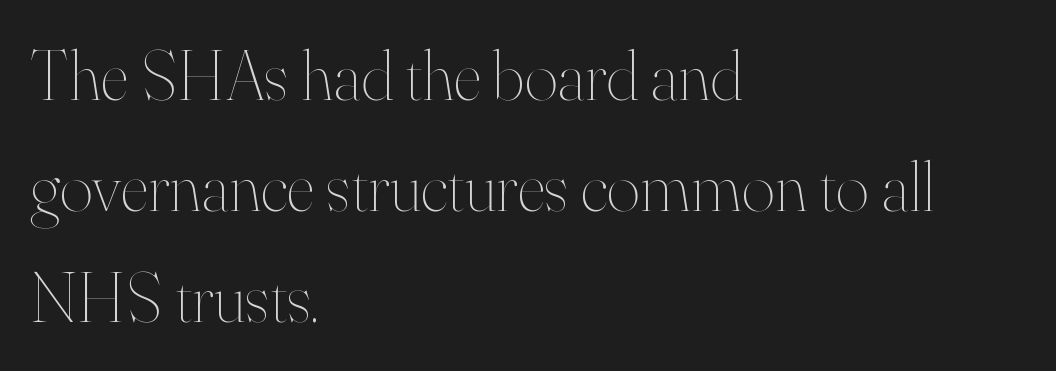
The image shows 71 px thin type, upright; set left-aligned, normal line spacing (1.56x), normal letter spacing, not underlined; high stroke contrast and a small x-height.
